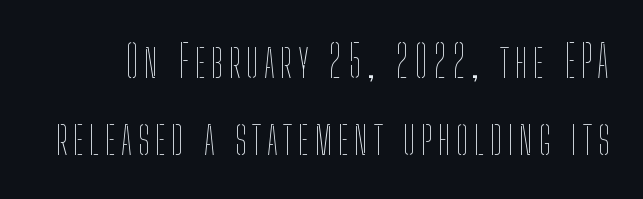
Q: Is the text bold? A: No.
Q: Is the text italic (slanted)? A: No, it is upright.
Q: Is the text underlined? A: No.
Q: Width (condensed, normal, or wide)? A: Condensed.
Q: Stroke contrast? A: Low.
Q: x-height? A: Medium.
Q: Monospaced? A: No.
